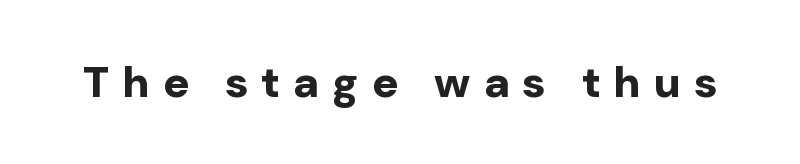
These lines have a slow, spaced-out rhythm from letter to letter. The rendering uses natural spacing where letterforms have individual widths. Note: no serifs on the glyphs. Strokes here are thick enough to call this a true bold.
